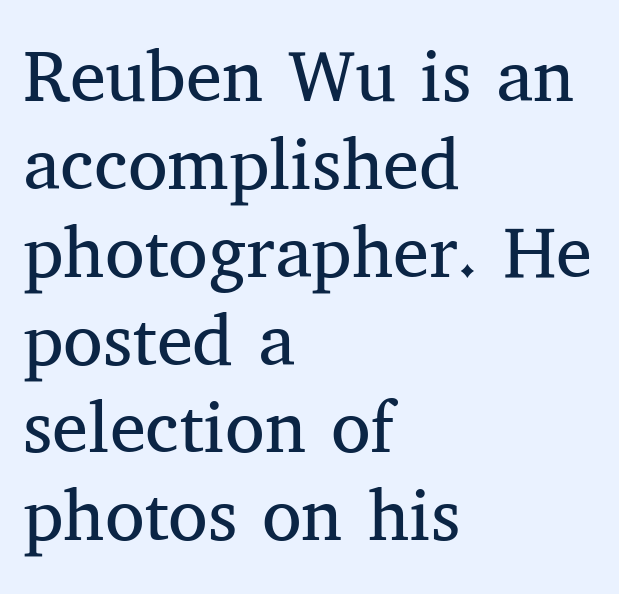
Q: Is the text bold? A: No.
Q: Is the text italic (slanted)? A: No, it is upright.
Q: Is the typeface a serif or a sans-serif typeface? A: Serif.
Q: Is the text underlined? A: No.
Q: How is the paragraph aligned? A: Left-aligned.
Q: Is the spacing between letters normal or unusually wide? A: Normal.
Q: Width (condensed, normal, or wide)? A: Normal.
Q: Stroke contrast? A: Medium.
Q: x-height? A: Medium.
Q: Monospaced? A: No.
